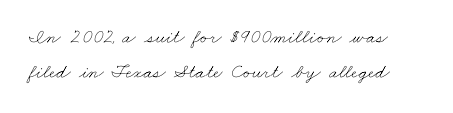
Q: Is the text bold? A: No.
Q: Is the text underlined? A: No.
Q: Is the spacing between letters normal or unusually wide? A: Normal.
